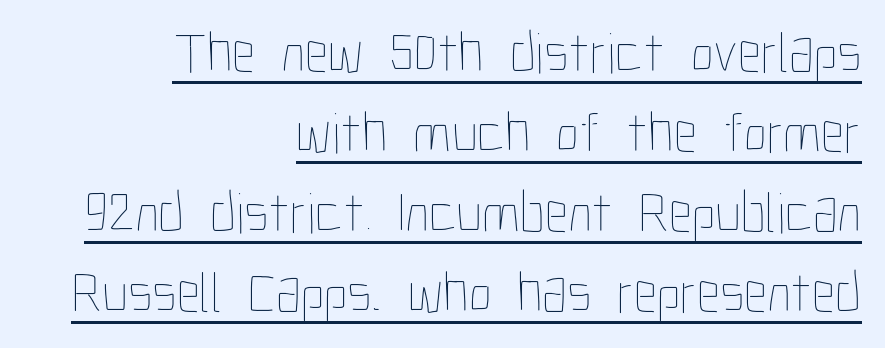
{"italic": "no", "bold": "no", "weight": "thin", "width": "condensed", "stroke_contrast": "low", "x_height": "medium", "monospaced": "no", "underline": "yes", "align": "right", "line_spacing": "normal", "line_spacing_ratio": 1.38, "letter_spacing": "normal", "letter_spacing_em": 0.0, "glyph_px": 58}
